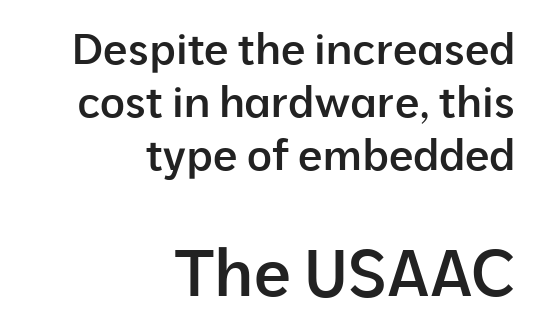
The image shows 65 px semibold sans-serif type, upright; set right-aligned, line spacing 1.23x, normal letter spacing, not underlined; the second (bottom) block is 1.51x larger; low stroke contrast and a medium x-height.
